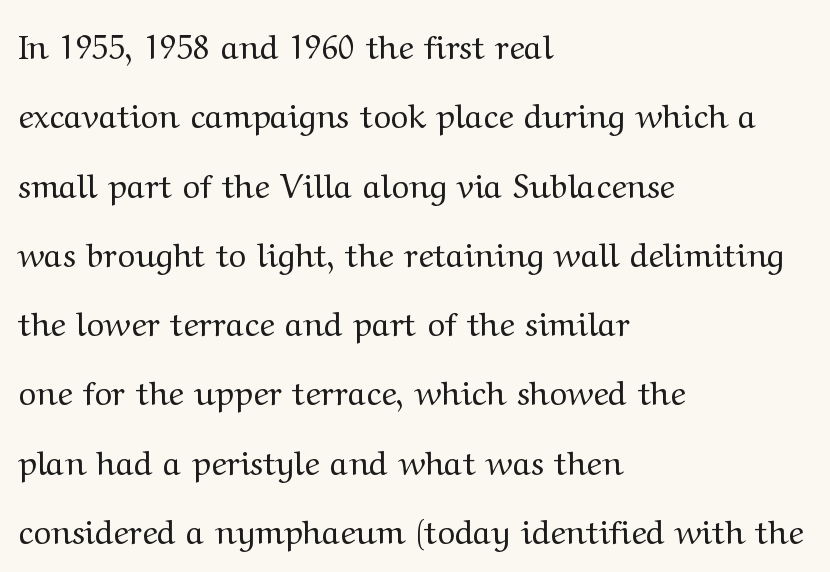
Here the designer chose a conventional face with non-uniform glyph widths. The lines are quadded left. This sample uses plain, unmodified letter spacing. Does the type have serifs? Yes, each stem ends in a small foot. Posture: straight, roman, zero tilt. Weight: in the light-to-regular range.
